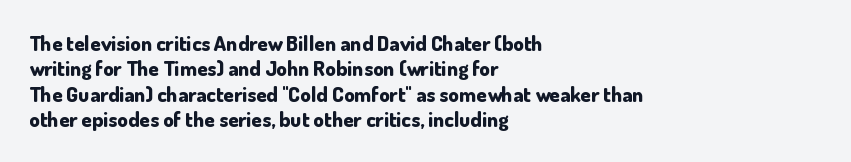
Q: Is the text bold? A: Yes.
Q: Is the text italic (slanted)? A: No, it is upright.
Q: Is the text underlined? A: No.
Q: How is the paragraph aligned? A: Left-aligned.
Q: Is the spacing between letters normal or unusually wide? A: Normal.
